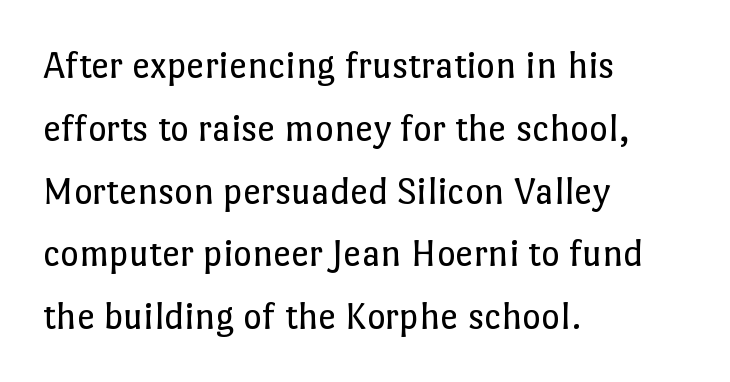
Q: Is the text bold? A: No.
Q: Is the text italic (slanted)? A: No, it is upright.
Q: Is the text underlined? A: No.
Q: How is the paragraph aligned? A: Left-aligned.
Q: Is the spacing between letters normal or unusually wide? A: Normal.
Q: Is the spacing between lines tight, normal or loose? A: Normal.
Q: Width (condensed, normal, or wide)? A: Normal.
Q: Stroke contrast? A: Low.
Q: x-height? A: Medium.
Q: Monospaced? A: No.
